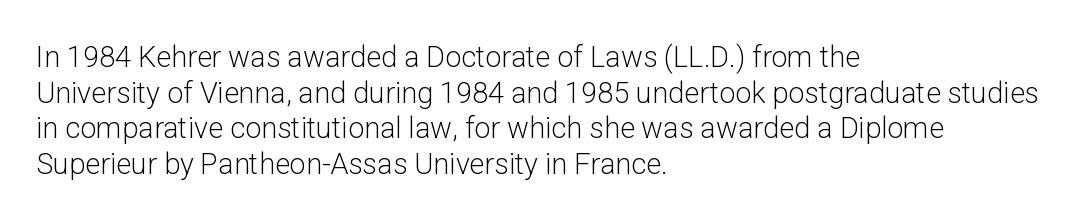
Q: Is the text bold? A: No.
Q: Is the text italic (slanted)? A: No, it is upright.
Q: Is the typeface a serif or a sans-serif typeface? A: Sans-serif.
Q: Is the text underlined? A: No.
Q: How is the paragraph aligned? A: Left-aligned.
Q: Is the spacing between letters normal or unusually wide? A: Normal.
Q: Width (condensed, normal, or wide)? A: Normal.
Q: Stroke contrast? A: Low.
Q: x-height? A: Medium.
Q: Monospaced? A: No.
